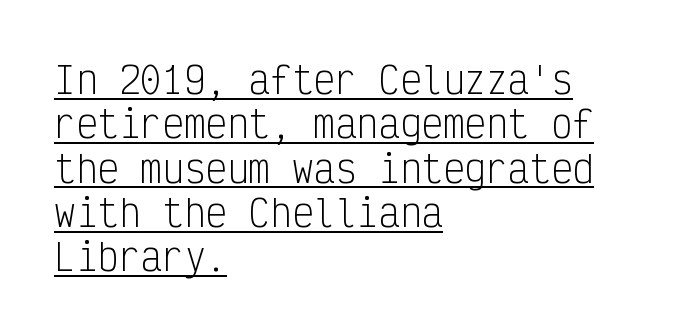
Q: Is the text bold? A: No.
Q: Is the text italic (slanted)? A: No, it is upright.
Q: Is the typeface a serif or a sans-serif typeface? A: Sans-serif.
Q: Is the text underlined? A: Yes.
Q: How is the paragraph aligned? A: Left-aligned.
Q: Is the spacing between letters normal or unusually wide? A: Normal.
Q: Width (condensed, normal, or wide)? A: Condensed.
Q: Stroke contrast? A: Low.
Q: x-height? A: Medium.
Q: Monospaced? A: Yes.
